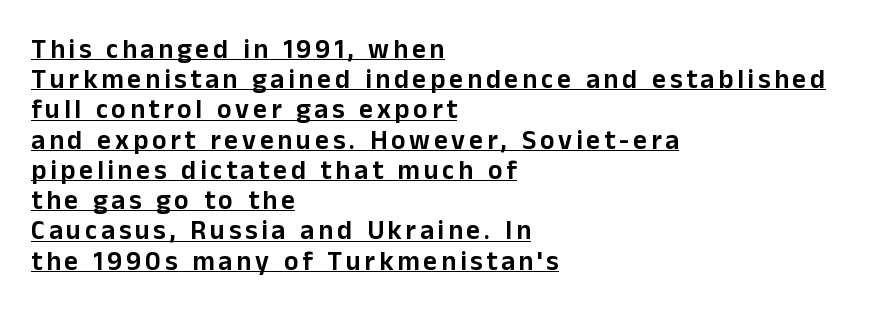
The image shows 27 px text type, upright; set left-aligned, tight line spacing (1.12x), underlined.
